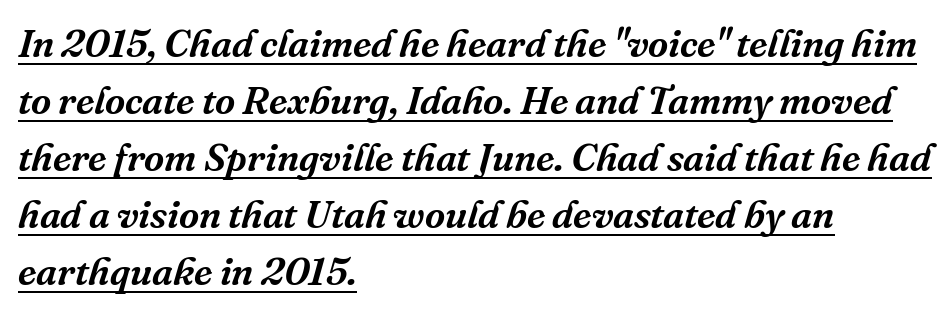
{"serif": "yes", "italic": "yes", "lean": "right", "slant_degrees": 16, "width": "normal", "stroke_contrast": "medium", "x_height": "medium", "monospaced": "no", "underline": "yes", "align": "left", "line_spacing": "normal", "line_spacing_ratio": 1.46, "letter_spacing": "normal", "letter_spacing_em": 0.0, "glyph_px": 39}
